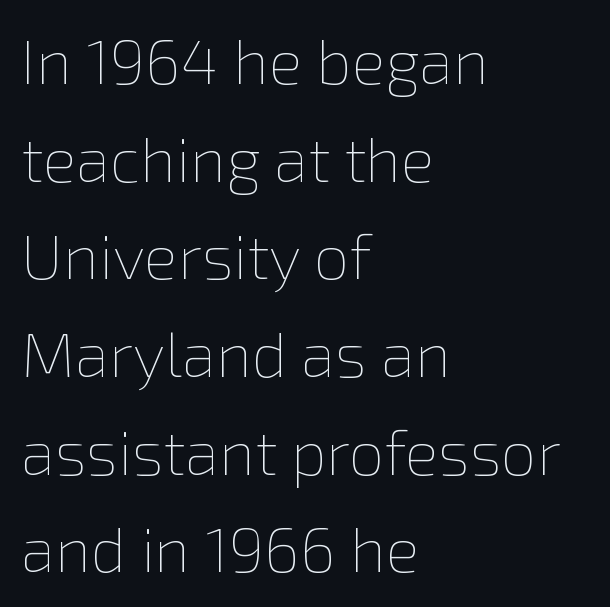
Left-aligned paragraph, ragged on the right. Is the stroke heavy? The answer is a plain regular-or-lighter. The glyphs are unaccompanied by any horizontal stroke below them. Reading down the column, the eye jumps a familiar distance to each next line. Posture: upright roman. This sample has the flowing, uneven cadence of proportional lettering.
